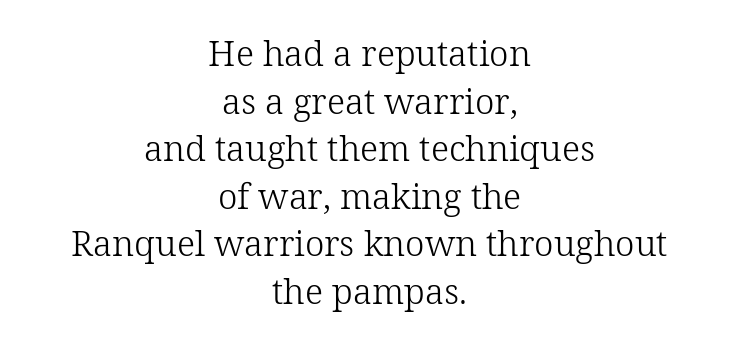
The image shows 35 px light serif type, upright; set centered, normal line spacing (1.36x), normal letter spacing, not underlined; low stroke contrast and a medium x-height.
